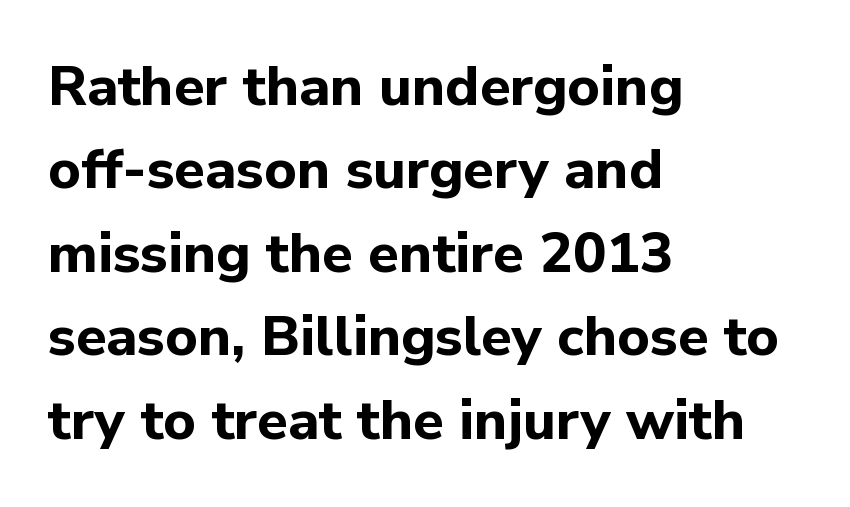
{"serif": "no", "italic": "no", "bold": "yes", "weight": "bold", "width": "normal", "stroke_contrast": "low", "x_height": "medium", "monospaced": "no", "underline": "no", "align": "left", "line_spacing": "normal", "line_spacing_ratio": 1.49, "letter_spacing": "normal", "letter_spacing_em": 0.0, "glyph_px": 56}
